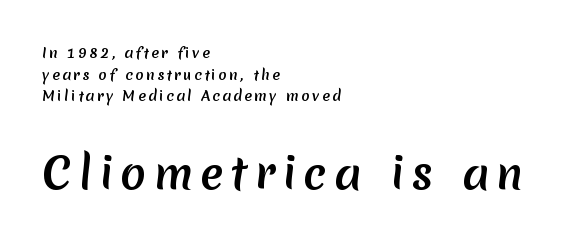
The image shows 43 px sans-serif type; set left-aligned, normal line spacing (1.54x), not underlined; the second (bottom) block is 3.07x larger; medium stroke contrast and a medium x-height.
